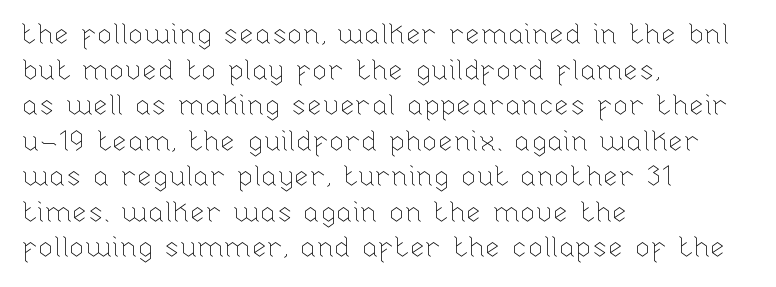
Check under the words: just untouched page. Tracking here is standard; glyphs follow each other at the usual distance. What's the leading like? Ordinary, nothing unusual. Note the varied advance widths — an 'i' is clearly narrower than an 'm'. Summary of weight: not heavy and not bold. The paragraph shown leans on its left margin.
